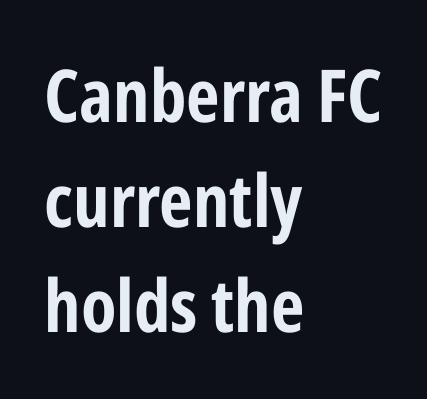
{"serif": "no", "italic": "no", "width": "condensed", "stroke_contrast": "low", "x_height": "medium", "monospaced": "no", "underline": "no", "align": "left", "line_spacing": "normal", "line_spacing_ratio": 1.44, "letter_spacing": "normal", "letter_spacing_em": 0.0, "glyph_px": 73}
